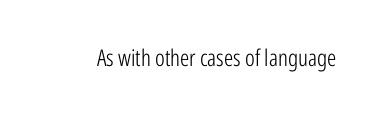
The image shows 23 px text type, upright; set normal letter spacing, not underlined.
